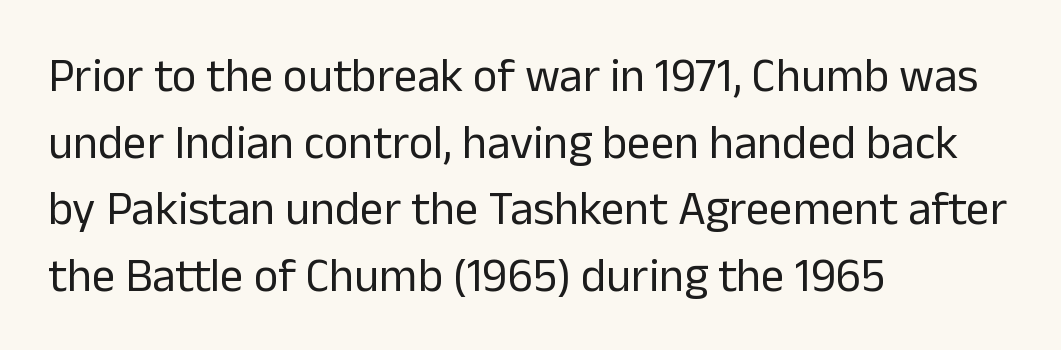
Q: Is the text bold? A: No.
Q: Is the text italic (slanted)? A: No, it is upright.
Q: Is the typeface a serif or a sans-serif typeface? A: Sans-serif.
Q: Is the text underlined? A: No.
Q: How is the paragraph aligned? A: Left-aligned.
Q: Is the spacing between letters normal or unusually wide? A: Normal.
Q: Is the spacing between lines tight, normal or loose? A: Normal.
Q: Width (condensed, normal, or wide)? A: Normal.
Q: Stroke contrast? A: Low.
Q: x-height? A: Medium.
Q: Monospaced? A: No.
